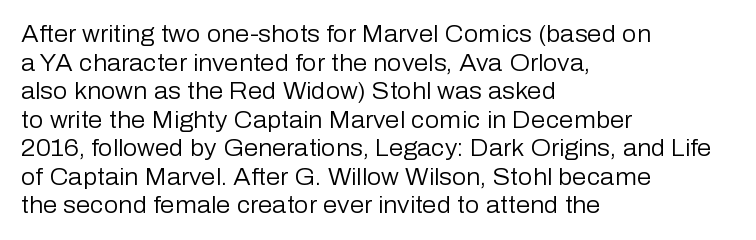
Beneath every word, the page is bare. On a weight scale, this lands at 450 or below. Look at the tracking — it's just the regular setting, nothing added. The typesetter chose a ragged-right arrangement here. Upright lettering throughout.
